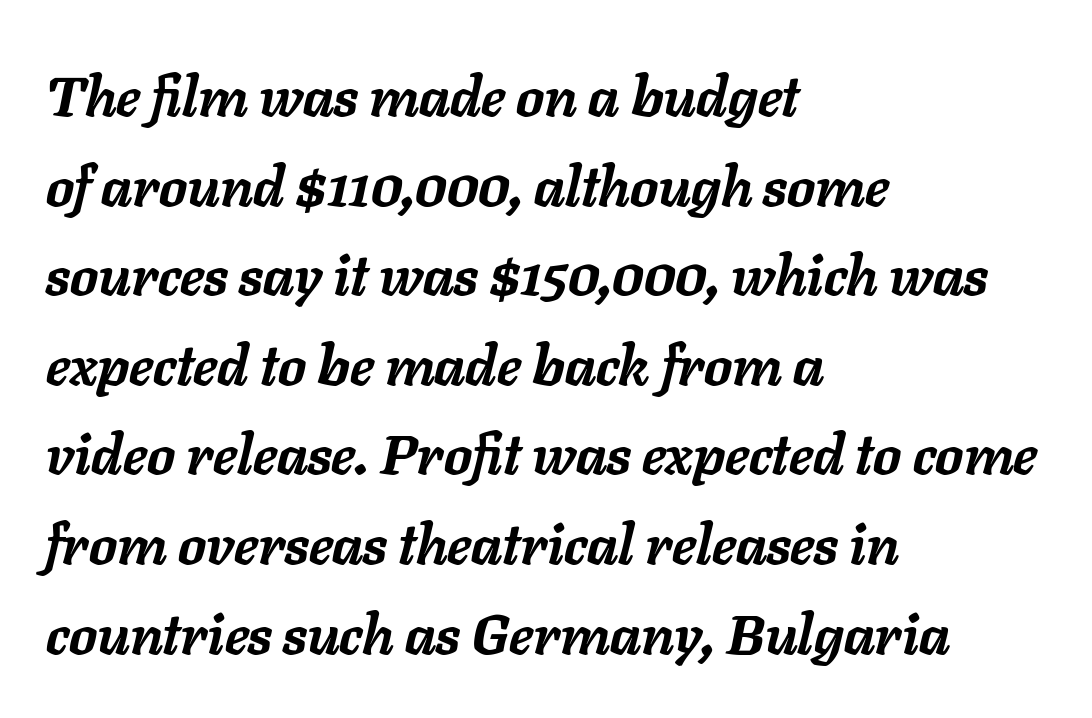
Spacing verdict: proportional, widths tailored to each character. The rendering keeps characters at their native spacing. Line starts are locked; line ends wander. Its strokes are broad and dark, the hallmark of bold type. The text carries the slant typical of an italic or oblique font. The passage shown stacks its lines at a standard gap.
